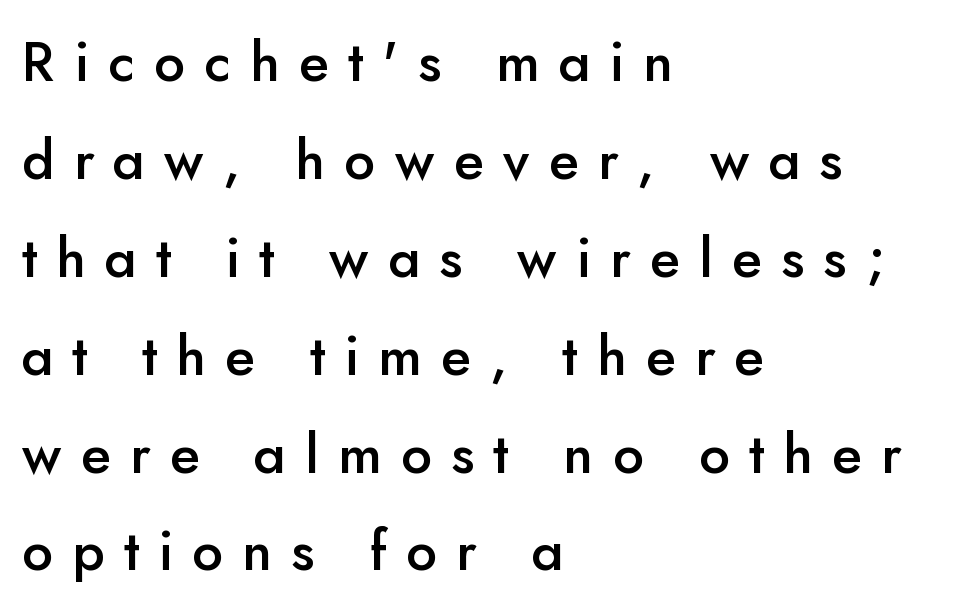
The image shows 55 px semibold sans-serif type, upright; set left-aligned, line spacing 1.78x, unusually wide letter spacing (+0.35 em), not underlined; low stroke contrast and a small x-height.
